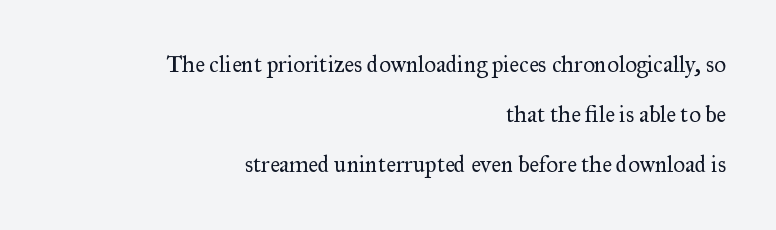
The image shows 23 px text type, upright; set right-aligned, loose line spacing (2.18x), normal letter spacing, not underlined.
